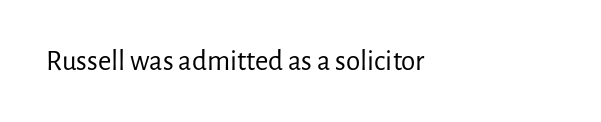
The image shows 29 px regular-weight sans-serif type, upright; set left-aligned, normal letter spacing, not underlined; low stroke contrast and a medium x-height.
